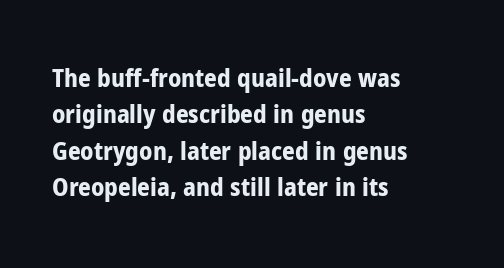
Q: Is the text bold? A: Yes.
Q: Is the text italic (slanted)? A: No, it is upright.
Q: Is the text underlined? A: No.
Q: How is the paragraph aligned? A: Left-aligned.
Q: Is the spacing between letters normal or unusually wide? A: Normal.
Q: Is the spacing between lines tight, normal or loose? A: Normal.
